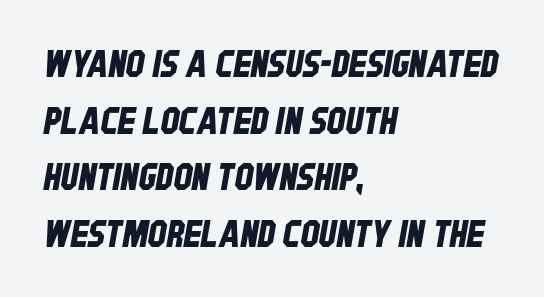
The image shows 37 px condensed sans-serif type; set left-aligned, normal line spacing (1.53x), normal letter spacing, not underlined; low stroke contrast and a large x-height.
